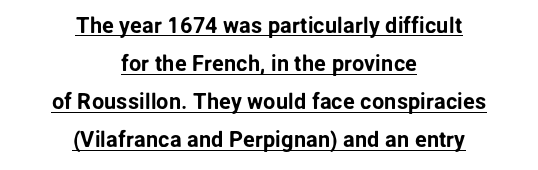
Q: Is the text italic (slanted)? A: No, it is upright.
Q: Is the text underlined? A: Yes.
Q: How is the paragraph aligned? A: Centered.
Q: Is the spacing between letters normal or unusually wide? A: Normal.
